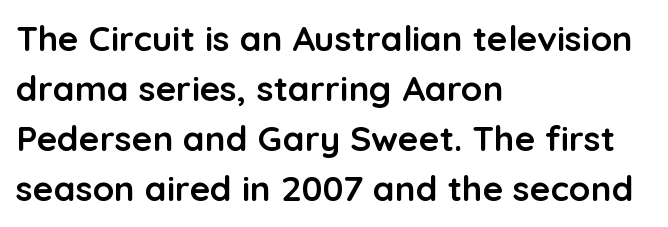
The image shows 35 px semibold sans-serif type, upright; set left-aligned, normal line spacing (1.43x), normal letter spacing, not underlined; low stroke contrast and a medium x-height.
